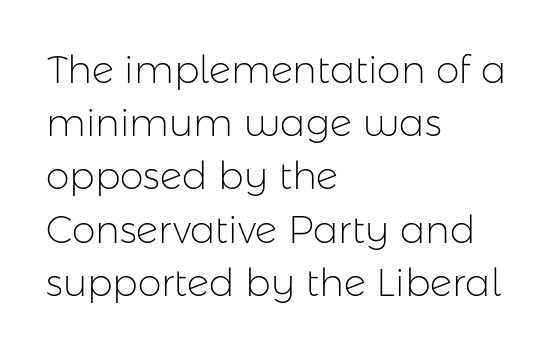
If you measured baseline to baseline, you'd find a middling distance. Is the block centered? No — it sits flush against the left margin. This rendering employs a face without finishing strokes, i.e., a sans-serif. The tracking reads as untouched default to a designer's eye. Has an underline been added? It has not. The rendering uses natural spacing where letterforms have individual widths.
